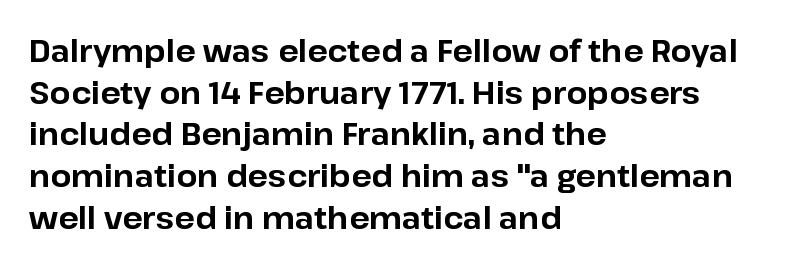
{"serif": "no", "italic": "no", "bold": "yes", "weight": "bold", "width": "normal", "stroke_contrast": "low", "x_height": "medium", "monospaced": "no", "underline": "no", "align": "left", "line_spacing": "normal", "line_spacing_ratio": 1.39, "letter_spacing": "normal", "letter_spacing_em": 0.0, "glyph_px": 30}
